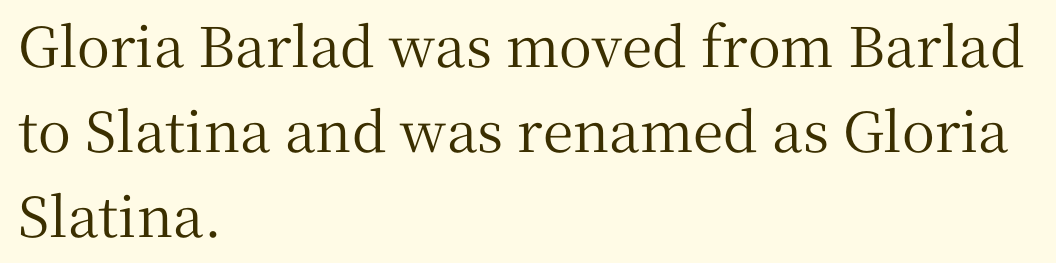
{"serif": "yes", "italic": "no", "width": "normal", "stroke_contrast": "medium", "x_height": "medium", "monospaced": "no", "underline": "no", "align": "left", "line_spacing": "normal", "line_spacing_ratio": 1.55, "letter_spacing": "normal", "letter_spacing_em": 0.0, "glyph_px": 55}
